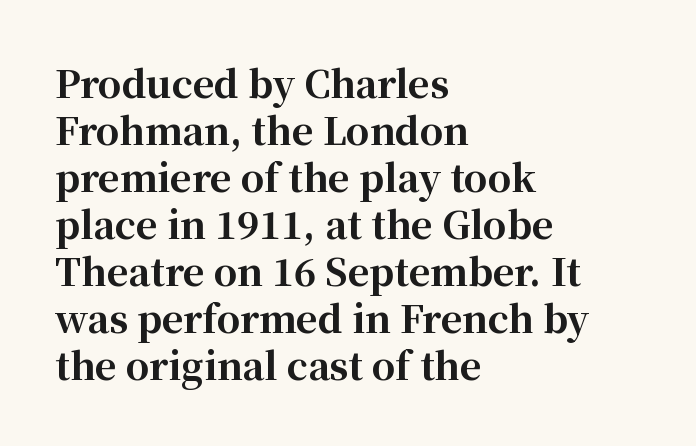
{"serif": "yes", "italic": "no", "bold": "yes", "weight": "bold", "width": "normal", "stroke_contrast": "high", "x_height": "medium", "monospaced": "no", "underline": "no", "align": "left", "line_spacing": "normal", "line_spacing_ratio": 1.27, "letter_spacing": "normal", "letter_spacing_em": 0.0, "glyph_px": 37}
